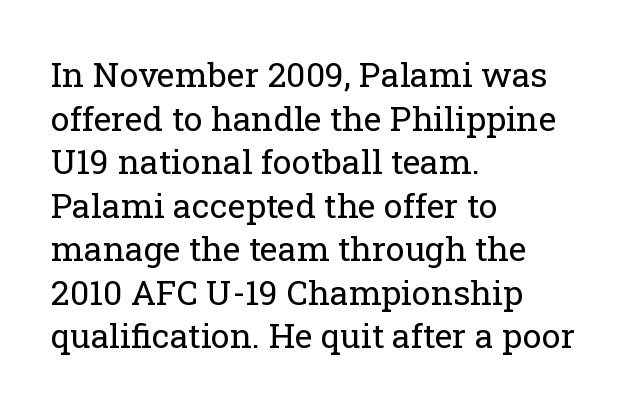
Q: Is the text bold? A: No.
Q: Is the text italic (slanted)? A: No, it is upright.
Q: Is the typeface a serif or a sans-serif typeface? A: Serif.
Q: Is the text underlined? A: No.
Q: How is the paragraph aligned? A: Left-aligned.
Q: Is the spacing between letters normal or unusually wide? A: Normal.
Q: Is the spacing between lines tight, normal or loose? A: Normal.
Q: Width (condensed, normal, or wide)? A: Normal.
Q: Stroke contrast? A: Low.
Q: x-height? A: Medium.
Q: Monospaced? A: No.
